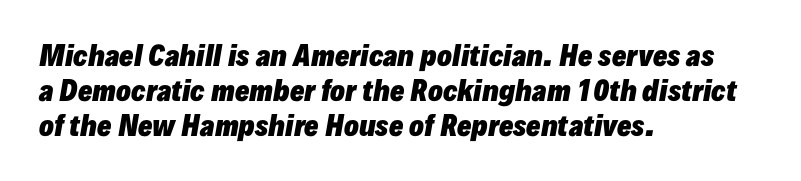
The image shows 27 px bold type, italic (leaning right); set left-aligned, normal line spacing (1.29x), normal letter spacing, not underlined.
